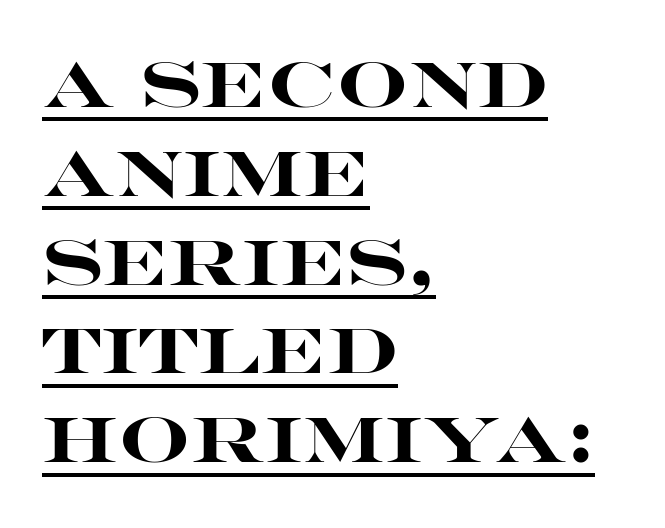
The image shows 63 px heavy, wide type, upright; set left-aligned, normal line spacing (1.41x), normal letter spacing, underlined; high stroke contrast and a large x-height.
